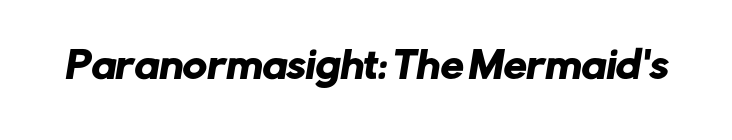
{"serif": "no", "width": "normal", "stroke_contrast": "low", "x_height": "medium", "monospaced": "no", "underline": "no", "letter_spacing": "normal", "letter_spacing_em": 0.0, "glyph_px": 37}
